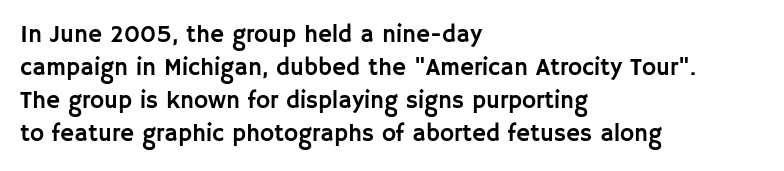
{"italic": "no", "underline": "no", "align": "left", "line_spacing": "normal", "line_spacing_ratio": 1.38, "letter_spacing": "normal", "letter_spacing_em": 0.0, "glyph_px": 24}
